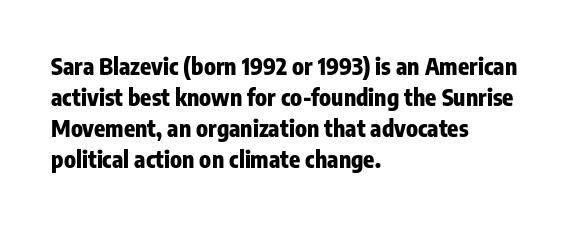
Q: Is the text bold? A: Yes.
Q: Is the text italic (slanted)? A: No, it is upright.
Q: Is the text underlined? A: No.
Q: How is the paragraph aligned? A: Left-aligned.
Q: Is the spacing between letters normal or unusually wide? A: Normal.
Q: Is the spacing between lines tight, normal or loose? A: Normal.
